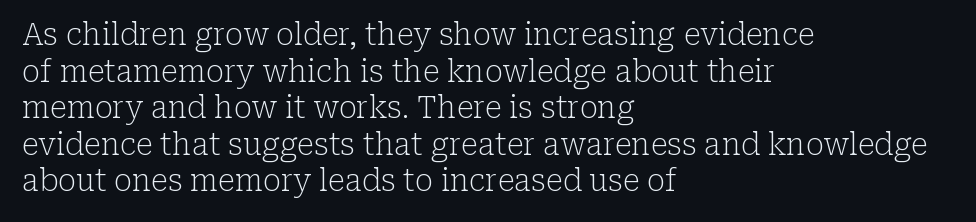
Q: Is the text bold? A: No.
Q: Is the text italic (slanted)? A: No, it is upright.
Q: Is the typeface a serif or a sans-serif typeface? A: Serif.
Q: Is the text underlined? A: No.
Q: How is the paragraph aligned? A: Left-aligned.
Q: Is the spacing between letters normal or unusually wide? A: Normal.
Q: Width (condensed, normal, or wide)? A: Normal.
Q: Stroke contrast? A: Low.
Q: x-height? A: Medium.
Q: Monospaced? A: No.
